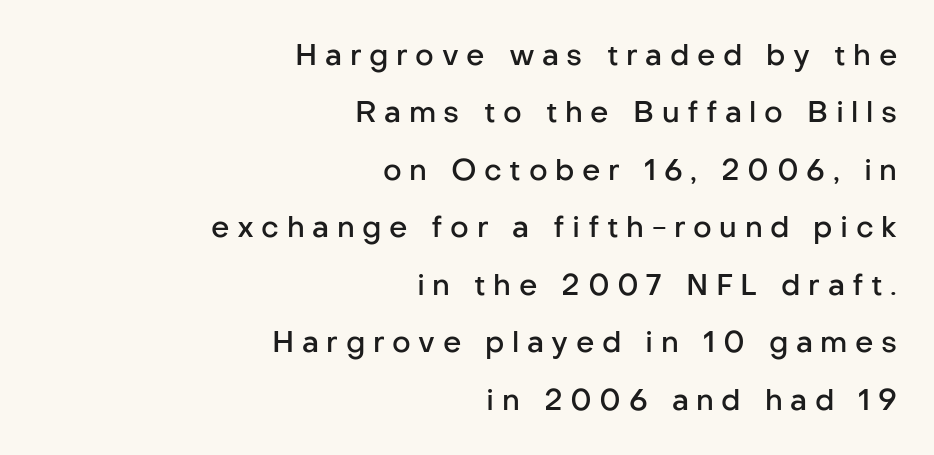
{"serif": "no", "italic": "no", "bold": "semi", "weight": "semibold", "width": "normal", "stroke_contrast": "low", "x_height": "medium", "monospaced": "no", "underline": "no", "align": "right", "line_spacing": "loose", "line_spacing_ratio": 1.98, "letter_spacing": "wide", "letter_spacing_em": 0.26, "glyph_px": 29}
